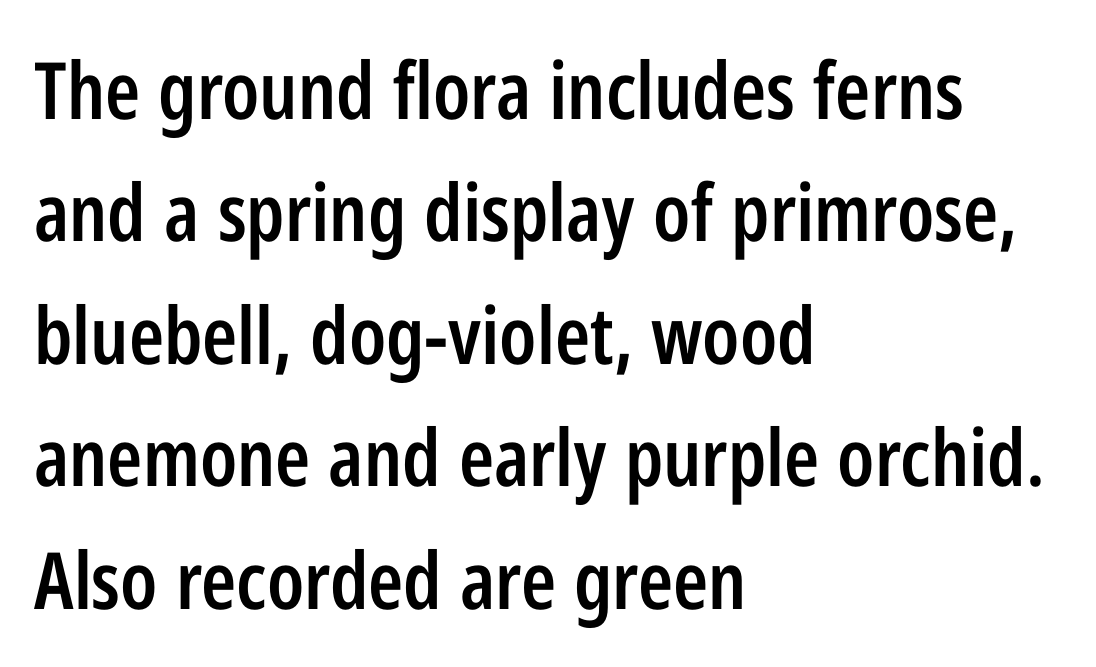
Q: Is the text bold? A: Semi-bold.
Q: Is the text italic (slanted)? A: No, it is upright.
Q: Is the typeface a serif or a sans-serif typeface? A: Sans-serif.
Q: Is the text underlined? A: No.
Q: How is the paragraph aligned? A: Left-aligned.
Q: Is the spacing between letters normal or unusually wide? A: Normal.
Q: Is the spacing between lines tight, normal or loose? A: Normal.
Q: Width (condensed, normal, or wide)? A: Condensed.
Q: Stroke contrast? A: Low.
Q: x-height? A: Medium.
Q: Monospaced? A: No.
